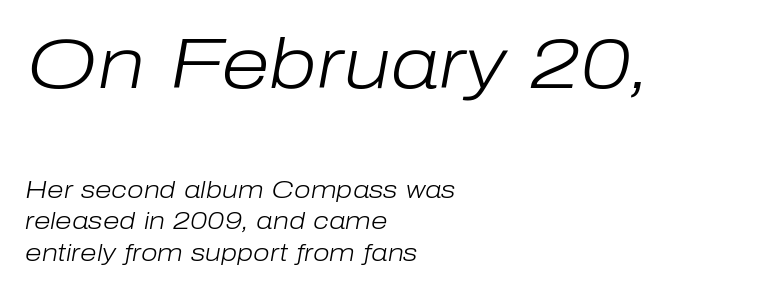
The image shows 71 px light type, italic (leaning right); set left-aligned, normal line spacing (1.32x), normal letter spacing, not underlined; the first (top) block is 2.96x larger; low stroke contrast and a medium x-height.
